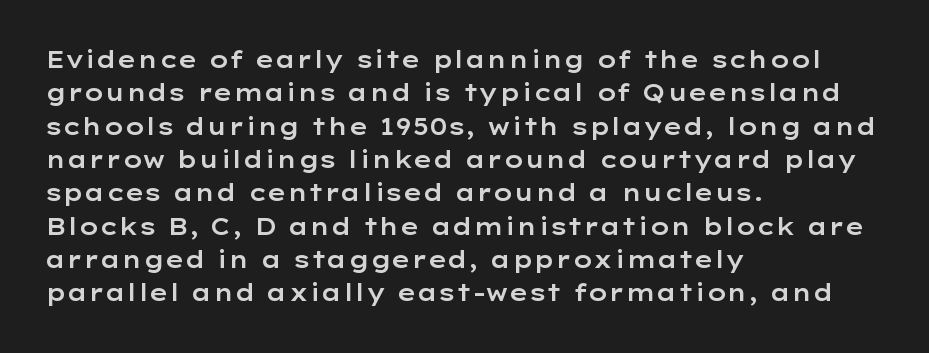
The image shows 23 px text type, upright; set left-aligned, normal line spacing (1.45x), normal letter spacing, not underlined.
